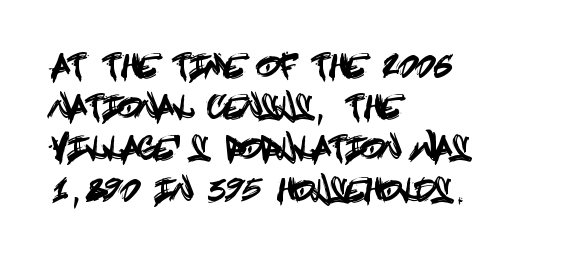
{"serif": "no", "width": "condensed", "x_height": "large", "underline": "no", "align": "left", "line_spacing": "normal", "line_spacing_ratio": 1.33, "letter_spacing": "normal", "letter_spacing_em": 0.0, "glyph_px": 31}
